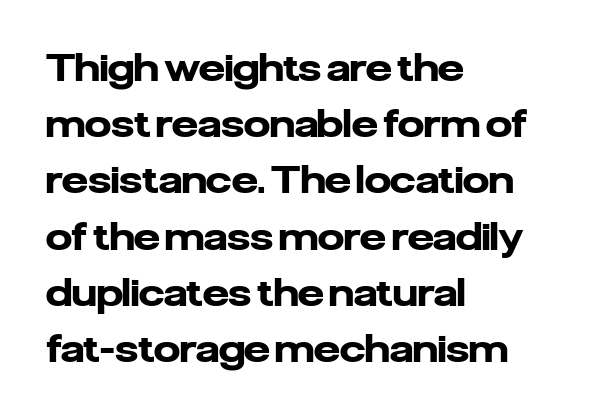
Tall strokes in this sample are plumb rather than angled. Is the block centered? No — it sits flush against the left margin. Note the varied advance widths — an 'i' is clearly narrower than an 'm'. Is this a sans? Yes — the strokes have no serifs. Vertically, the passage feels balanced, rows spaced as you'd expect.
